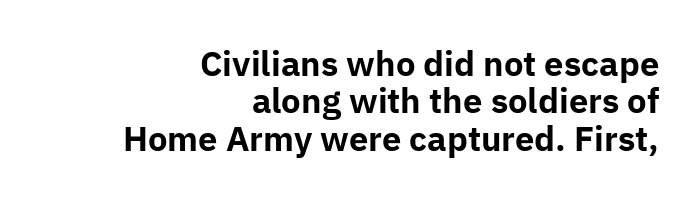
Q: Is the text bold? A: Yes.
Q: Is the text italic (slanted)? A: No, it is upright.
Q: Is the typeface a serif or a sans-serif typeface? A: Sans-serif.
Q: Is the text underlined? A: No.
Q: How is the paragraph aligned? A: Right-aligned.
Q: Is the spacing between letters normal or unusually wide? A: Normal.
Q: Is the spacing between lines tight, normal or loose? A: Tight.
Q: Width (condensed, normal, or wide)? A: Normal.
Q: Stroke contrast? A: Low.
Q: x-height? A: Medium.
Q: Monospaced? A: No.
